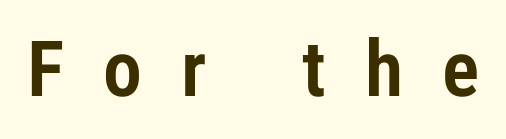
{"serif": "no", "italic": "no", "width": "condensed", "stroke_contrast": "low", "x_height": "medium", "monospaced": "no", "underline": "no", "letter_spacing": "wide", "letter_spacing_em": 0.5, "glyph_px": 78}
